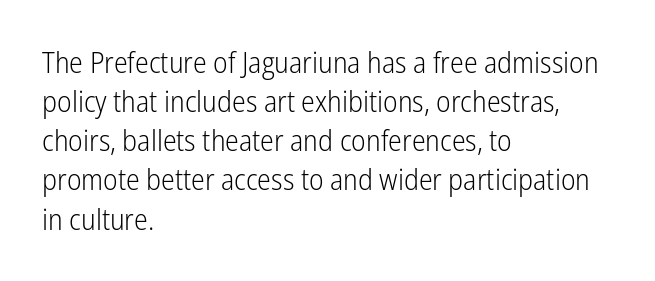
The image shows 29 px light, condensed sans-serif type, upright; set left-aligned, normal line spacing (1.35x), normal letter spacing, not underlined; low stroke contrast and a medium x-height.
